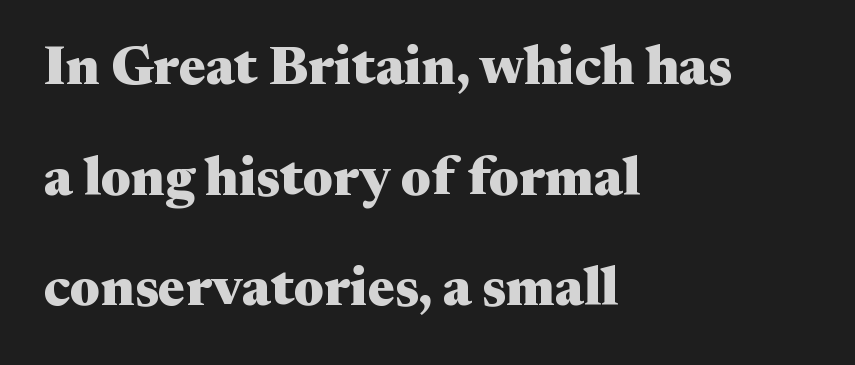
{"serif": "yes", "italic": "no", "bold": "yes", "weight": "heavy", "width": "wide", "stroke_contrast": "medium", "x_height": "medium", "monospaced": "no", "underline": "no", "align": "left", "line_spacing": "loose", "line_spacing_ratio": 2.05, "letter_spacing": "normal", "letter_spacing_em": 0.0, "glyph_px": 54}
